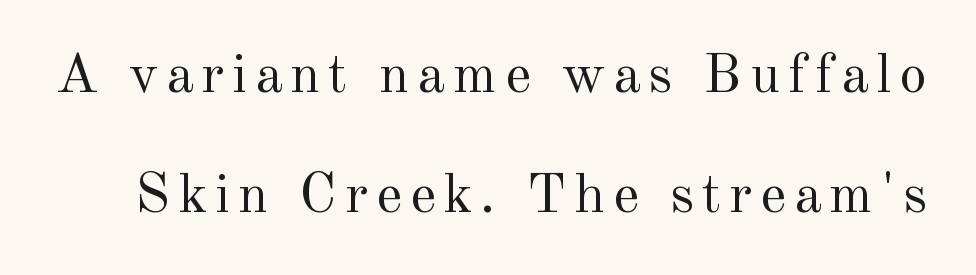
{"serif": "yes", "italic": "no", "bold": "no", "weight": "regular", "width": "normal", "x_height": "small", "monospaced": "no", "underline": "no", "line_spacing": "loose", "line_spacing_ratio": 2.14, "glyph_px": 56}
